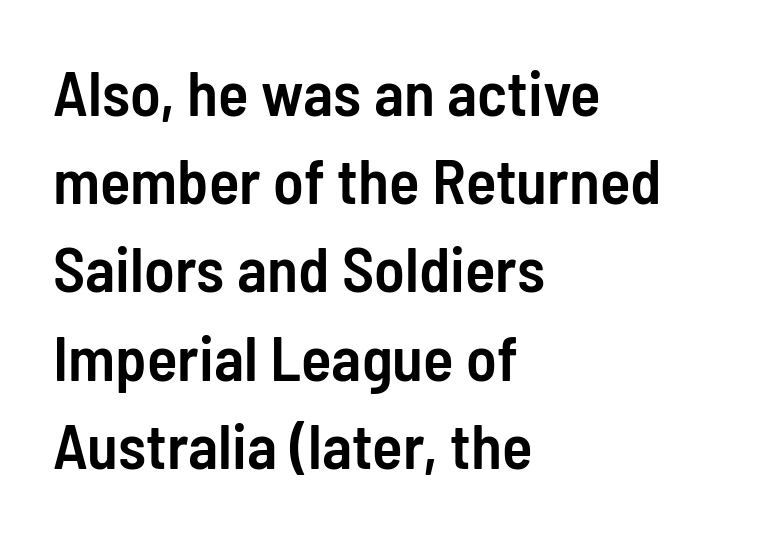
{"serif": "no", "italic": "no", "bold": "semi", "weight": "semibold", "width": "condensed", "stroke_contrast": "low", "x_height": "medium", "monospaced": "no", "underline": "no", "align": "left", "line_spacing": "normal", "line_spacing_ratio": 1.4, "letter_spacing": "normal", "letter_spacing_em": 0.0, "glyph_px": 63}
